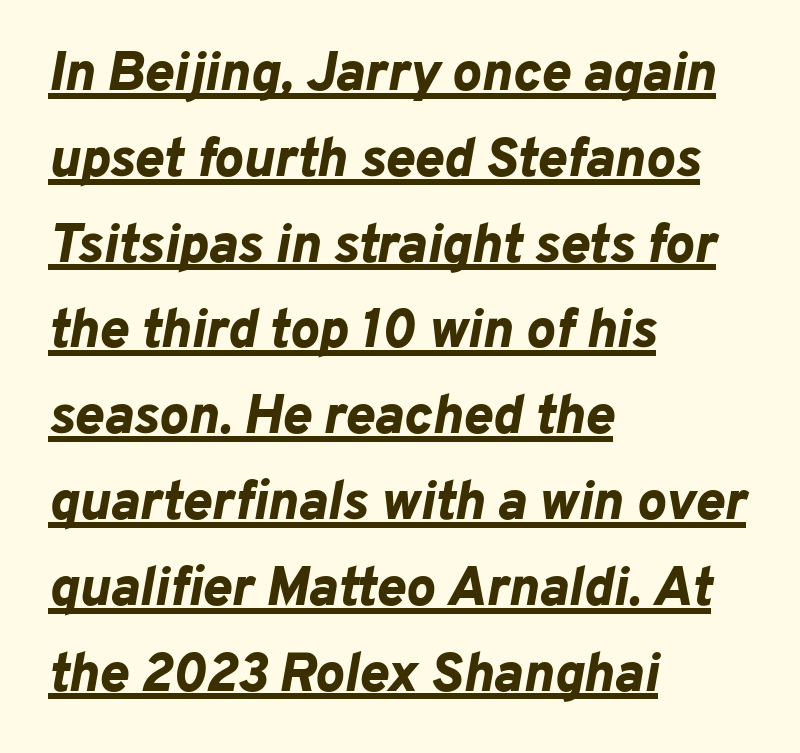
Q: Is the text bold? A: Yes.
Q: Is the text italic (slanted)? A: Yes, it leans right by about 10 degrees.
Q: Is the text underlined? A: Yes.
Q: How is the paragraph aligned? A: Left-aligned.
Q: Is the spacing between letters normal or unusually wide? A: Normal.
Q: Is the spacing between lines tight, normal or loose? A: Normal.
Q: Width (condensed, normal, or wide)? A: Normal.
Q: Stroke contrast? A: Low.
Q: x-height? A: Medium.
Q: Monospaced? A: No.
